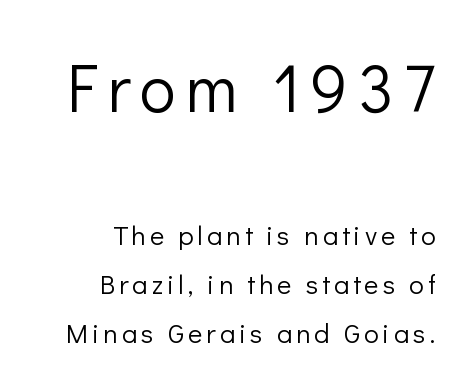
Q: Is the text bold? A: No.
Q: Is the text italic (slanted)? A: No, it is upright.
Q: Is the typeface a serif or a sans-serif typeface? A: Sans-serif.
Q: Is the text underlined? A: No.
Q: Which block of text is set in a larger size, the first (top) or the second (bottom)? A: The first (top) one.
Q: Width (condensed, normal, or wide)? A: Normal.
Q: Stroke contrast? A: Low.
Q: x-height? A: Medium.
Q: Monospaced? A: No.
